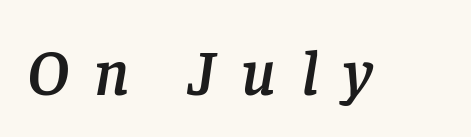
Q: Is the text italic (slanted)? A: Yes, it leans right by about 8 degrees.
Q: Is the typeface a serif or a sans-serif typeface? A: Serif.
Q: Is the text underlined? A: No.
Q: Is the spacing between letters normal or unusually wide? A: Unusually wide.
Q: Width (condensed, normal, or wide)? A: Normal.
Q: Stroke contrast? A: Low.
Q: x-height? A: Large.
Q: Monospaced? A: No.
